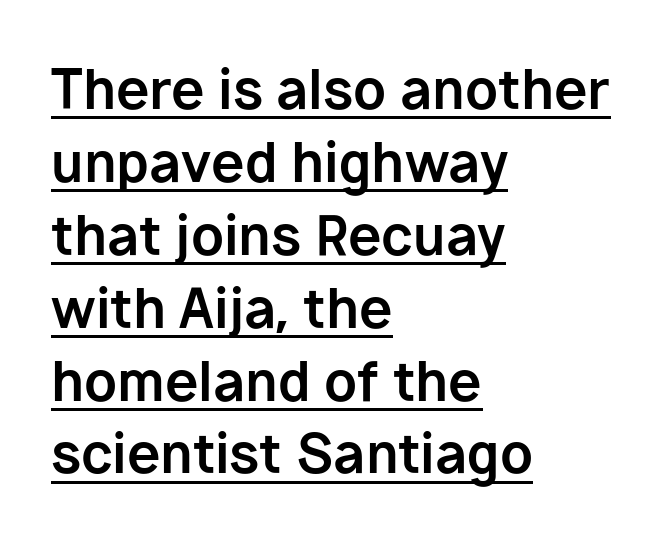
The image shows 54 px bold sans-serif type, upright; set left-aligned, normal line spacing (1.35x), normal letter spacing, underlined; low stroke contrast and a medium x-height.
